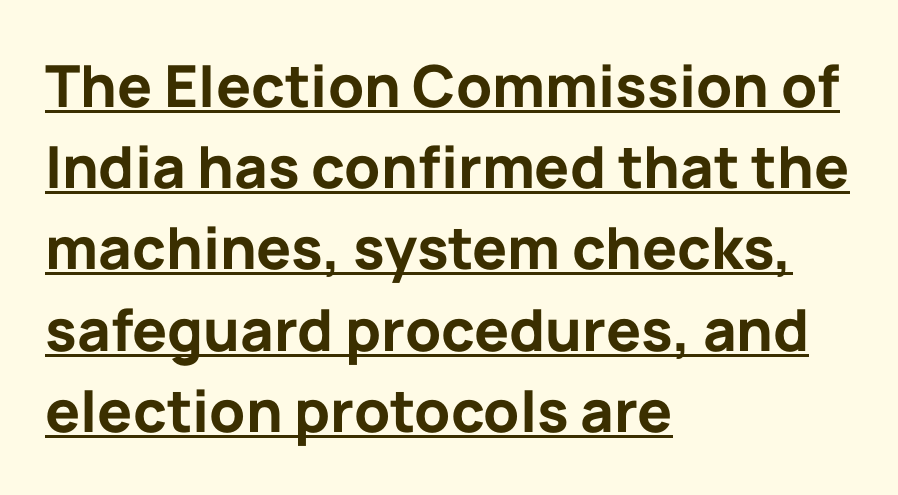
Style check: upright. Each line starts at the same left margin while the right side varies. Serif or sans? Sans — the stroke terminals are bare. Summary of weight: heavy, a full bold. The block of text has a typical density, with ordinary space between rows. Like a heading marked for emphasis, these lines bear an underscore.
